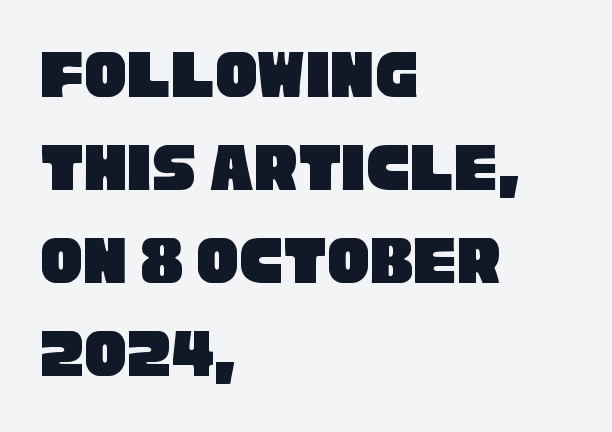
Q: Is the typeface a serif or a sans-serif typeface? A: Sans-serif.
Q: Is the text underlined? A: No.
Q: How is the paragraph aligned? A: Left-aligned.
Q: Is the spacing between letters normal or unusually wide? A: Normal.
Q: Is the spacing between lines tight, normal or loose? A: Normal.
Q: Width (condensed, normal, or wide)? A: Condensed.
Q: Stroke contrast? A: Low.
Q: x-height? A: Large.
Q: Monospaced? A: No.
